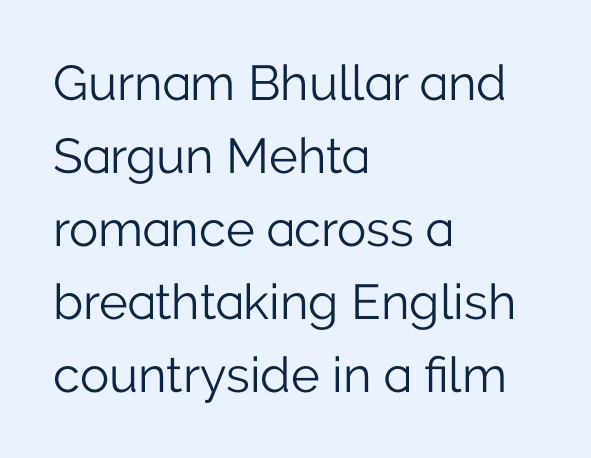
Q: Is the text bold? A: No.
Q: Is the text italic (slanted)? A: No, it is upright.
Q: Is the typeface a serif or a sans-serif typeface? A: Sans-serif.
Q: Is the text underlined? A: No.
Q: How is the paragraph aligned? A: Left-aligned.
Q: Is the spacing between letters normal or unusually wide? A: Normal.
Q: Is the spacing between lines tight, normal or loose? A: Normal.
Q: Width (condensed, normal, or wide)? A: Normal.
Q: Stroke contrast? A: Low.
Q: x-height? A: Medium.
Q: Monospaced? A: No.
